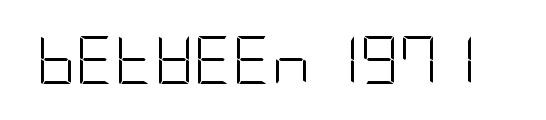
Unlike a traditional serif, this face leaves its strokes unadorned. Characters follow at the spacing the type designer built in. Stroke thickness stays within the range of a standard reading face or lighter. No word sits above an underline. Italic: no, the glyphs are upright roman.
